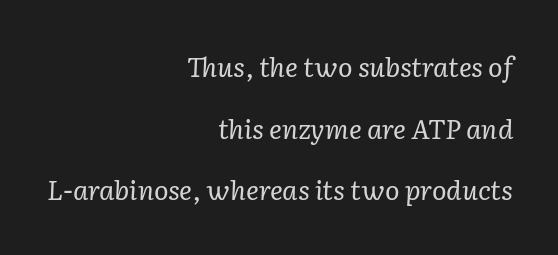
{"italic": "yes", "lean": "right", "slant_degrees": 2, "bold": "no", "underline": "no", "align": "right", "line_spacing": "loose", "line_spacing_ratio": 2.28, "letter_spacing": "normal", "letter_spacing_em": 0.0, "glyph_px": 27}
